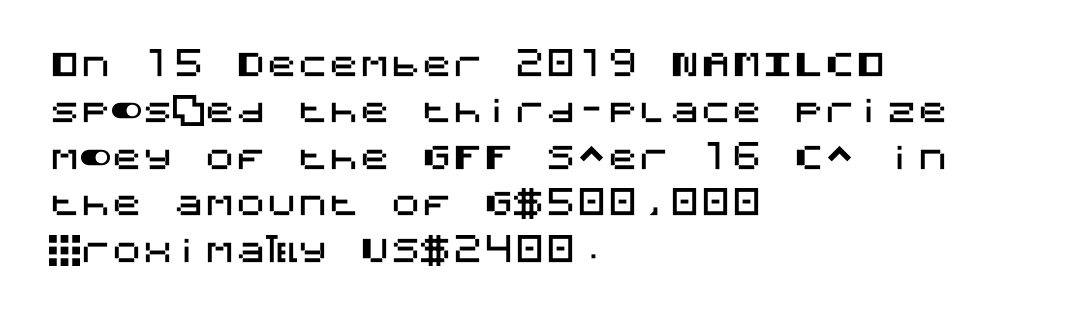
Q: Is the text italic (slanted)? A: No, it is upright.
Q: Is the typeface a serif or a sans-serif typeface? A: Sans-serif.
Q: Is the text underlined? A: No.
Q: How is the paragraph aligned? A: Left-aligned.
Q: Is the spacing between letters normal or unusually wide? A: Normal.
Q: Is the spacing between lines tight, normal or loose? A: Normal.
Q: Width (condensed, normal, or wide)? A: Normal.
Q: Stroke contrast? A: Medium.
Q: x-height? A: Large.
